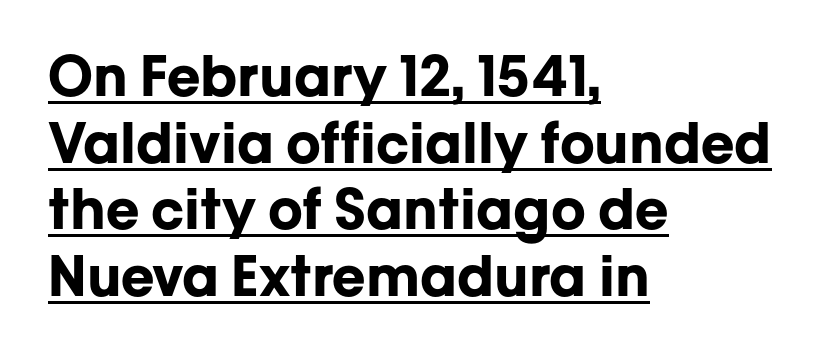
The image shows 55 px bold sans-serif type, upright; set left-aligned, line spacing 1.21x, normal letter spacing, underlined; low stroke contrast and a medium x-height.
